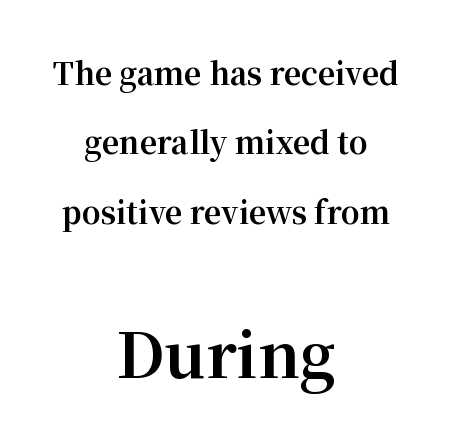
Q: Is the text bold? A: Yes.
Q: Is the text italic (slanted)? A: No, it is upright.
Q: Is the typeface a serif or a sans-serif typeface? A: Serif.
Q: Is the text underlined? A: No.
Q: How is the paragraph aligned? A: Centered.
Q: Is the spacing between letters normal or unusually wide? A: Normal.
Q: Is the spacing between lines tight, normal or loose? A: Loose.
Q: Which block of text is set in a larger size, the first (top) or the second (bottom)? A: The second (bottom) one.
Q: Width (condensed, normal, or wide)? A: Normal.
Q: Stroke contrast? A: Medium.
Q: x-height? A: Medium.
Q: Monospaced? A: No.
